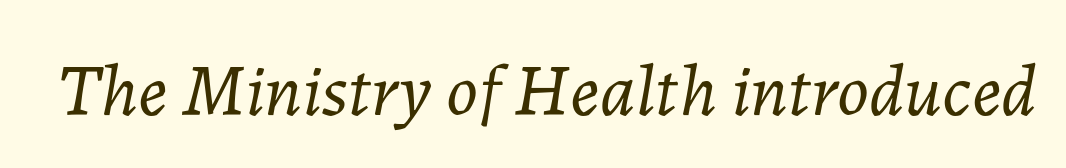
The image shows 74 px light type, italic (leaning right); set normal letter spacing, not underlined; low stroke contrast and a medium x-height.
